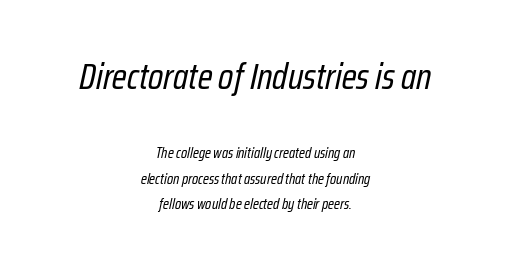
{"italic": "yes", "lean": "right", "slant_degrees": 12, "bold": "no", "weight": "regular", "width": "condensed", "stroke_contrast": "low", "x_height": "medium", "monospaced": "no", "underline": "no", "align": "center", "line_spacing_ratio": 1.71, "letter_spacing": "normal", "letter_spacing_em": 0.0, "larger_block": "first", "size_ratio": 2.47, "glyph_px": 37}
